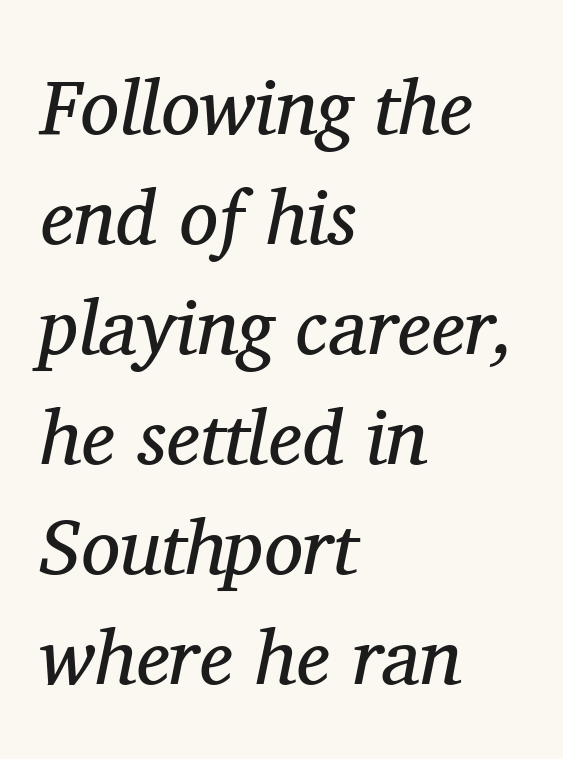
Note: serifs present on the glyphs. Here the glyphs are tracked normally, forming tight word shapes. Regarding leading, the lines here are spaced in the standard way. Does the lettering tilt? It does — this is italic.
